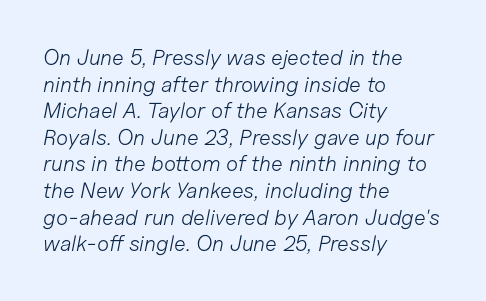
The type is set solid horizontally, with unmodified tracking. No chunkiness to these letters — they're not bold. Words float on clear page, feet unadorned. Italic? Definitely — the glyphs are oblique. Is the block centered? No — it sits flush against the left margin.
